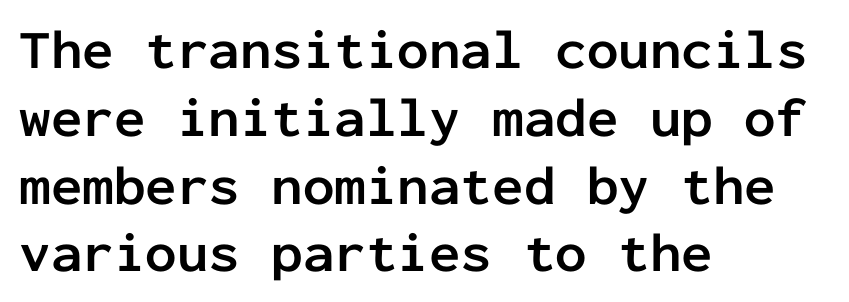
The image shows 56 px semibold sans-serif type, upright, monospaced; set left-aligned, line spacing 1.21x, normal letter spacing, not underlined; low stroke contrast and a medium x-height.
